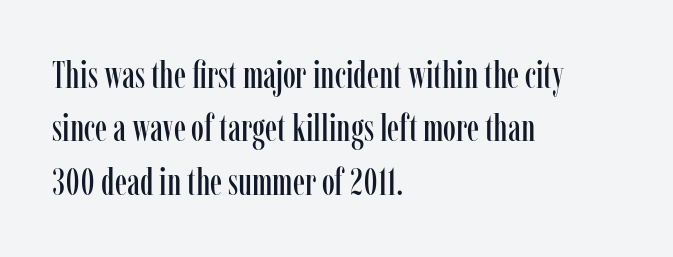
The image shows 37 px condensed serif type, upright; set left-aligned, normal line spacing (1.44x), normal letter spacing, not underlined; low stroke contrast and a medium x-height.
